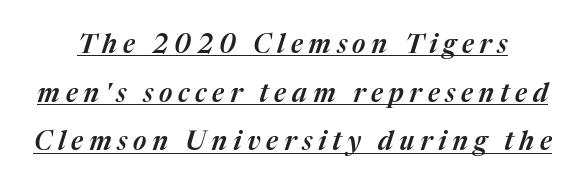
Q: Is the text italic (slanted)? A: Yes, it leans right by about 17 degrees.
Q: Is the text underlined? A: Yes.
Q: Is the spacing between letters normal or unusually wide? A: Unusually wide.
